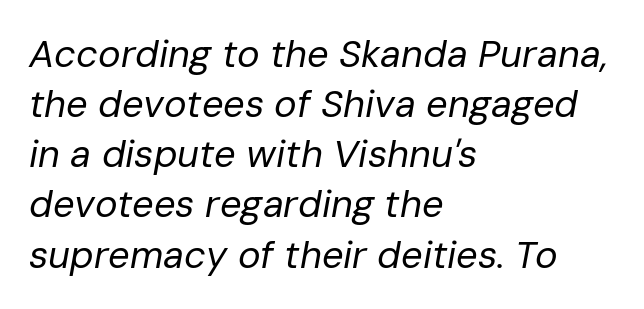
Letters rest on an invisible, unmarked baseline. It's the slanting kind of type. These lines stack with their left ends in a neat column. A typesetter would call this proportional, since set widths differ per character.
